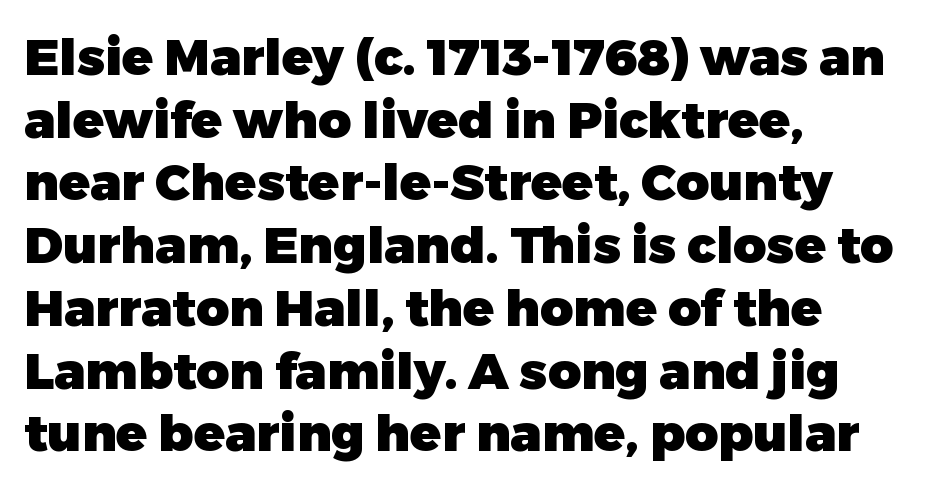
The image shows 51 px heavy sans-serif type, upright; set left-aligned, line spacing 1.23x, normal letter spacing, not underlined; low stroke contrast and a medium x-height.
